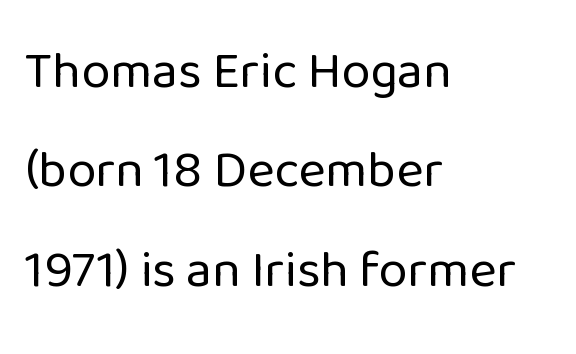
The image shows 52 px regular-weight sans-serif type, upright; set left-aligned, loose line spacing (1.91x), normal letter spacing, not underlined; low stroke contrast and a medium x-height.
